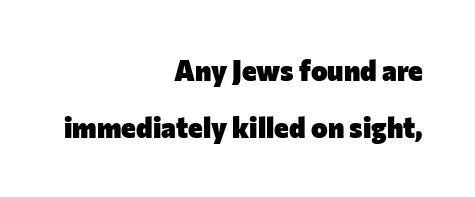
The image shows 28 px heavy sans-serif type, upright; set right-aligned, loose line spacing (2.04x), normal letter spacing, not underlined; low stroke contrast and a medium x-height.
